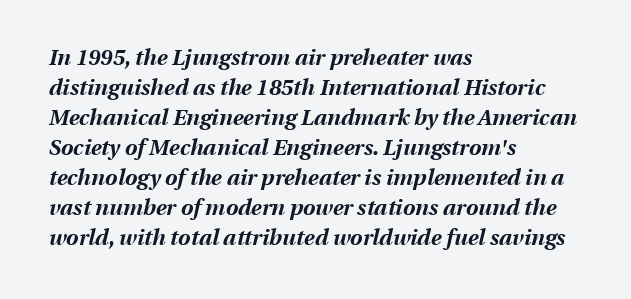
{"italic": "yes", "lean": "right", "slant_degrees": 13, "bold": "yes", "underline": "no", "align": "left", "line_spacing": "normal", "line_spacing_ratio": 1.36, "letter_spacing": "normal", "letter_spacing_em": 0.0, "glyph_px": 22}
